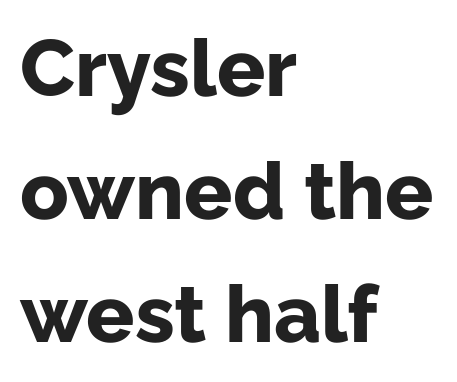
The image shows 80 px bold sans-serif type, upright; set left-aligned, normal line spacing (1.54x), normal letter spacing, not underlined; low stroke contrast and a medium x-height.
